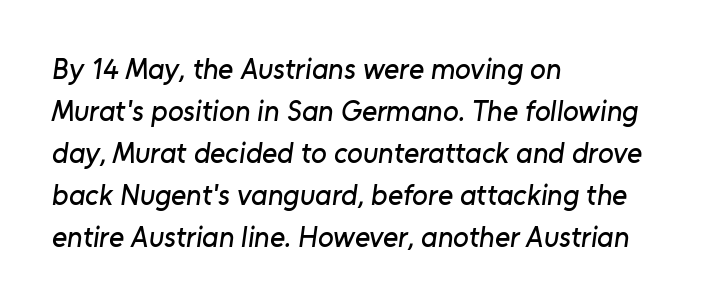
The image shows 29 px sans-serif type; set left-aligned, normal line spacing (1.45x), normal letter spacing, not underlined; low stroke contrast and a medium x-height.
